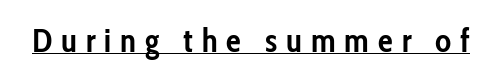
Strong, thick strokes mark this as bold type. The type sits square on the baseline with zero lean. Is there an underline? Yes — a line sits under the letters. These lines are rendered in a variable-pitch font. This sample uses expanded letter spacing, leaving extra air between glyphs. Each letter's strokes conclude bluntly, with no projecting serifs.
